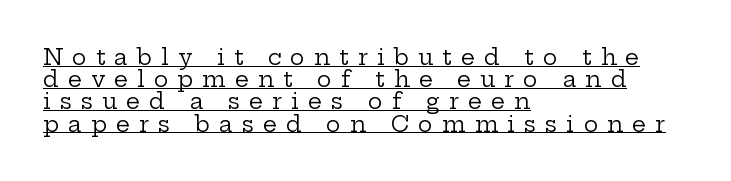
{"italic": "no", "bold": "no", "underline": "yes", "align": "left", "line_spacing": "tight", "line_spacing_ratio": 1.01, "letter_spacing": "wide", "letter_spacing_em": 0.41, "glyph_px": 22}
